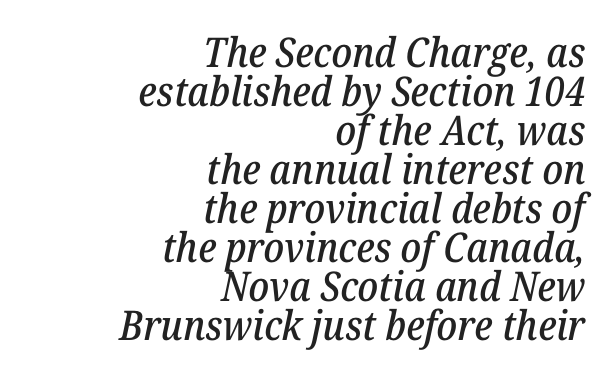
{"serif": "yes", "italic": "yes", "lean": "right", "slant_degrees": 12, "width": "normal", "stroke_contrast": "low", "x_height": "medium", "monospaced": "no", "underline": "no", "align": "right", "line_spacing": "tight", "line_spacing_ratio": 0.95, "letter_spacing": "normal", "letter_spacing_em": 0.0, "glyph_px": 41}
